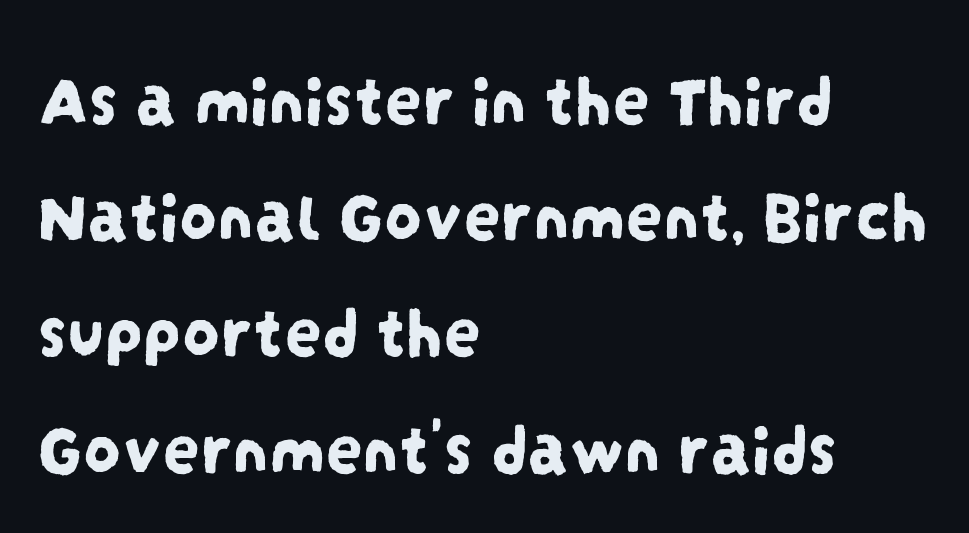
The image shows 74 px condensed sans-serif type; set left-aligned, normal line spacing (1.57x), normal letter spacing, not underlined; low stroke contrast and a large x-height.
